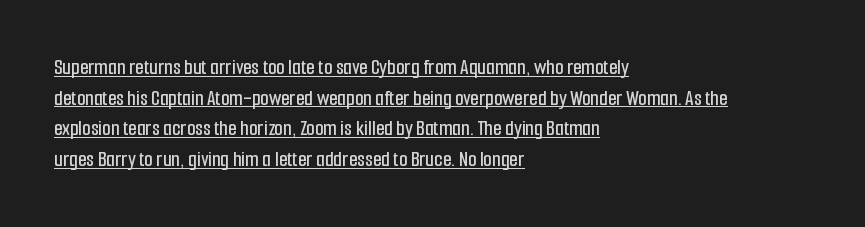
{"italic": "no", "underline": "yes", "align": "left", "line_spacing": "normal", "line_spacing_ratio": 1.39, "letter_spacing": "normal", "letter_spacing_em": 0.0, "glyph_px": 22}
